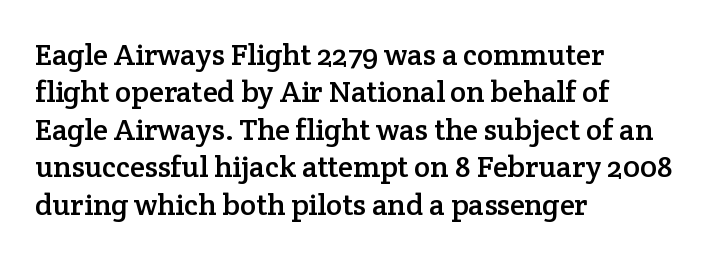
Q: Is the text italic (slanted)? A: No, it is upright.
Q: Is the typeface a serif or a sans-serif typeface? A: Serif.
Q: Is the text underlined? A: No.
Q: How is the paragraph aligned? A: Left-aligned.
Q: Is the spacing between letters normal or unusually wide? A: Normal.
Q: Is the spacing between lines tight, normal or loose? A: Normal.
Q: Width (condensed, normal, or wide)? A: Normal.
Q: Stroke contrast? A: Low.
Q: x-height? A: Medium.
Q: Monospaced? A: No.
